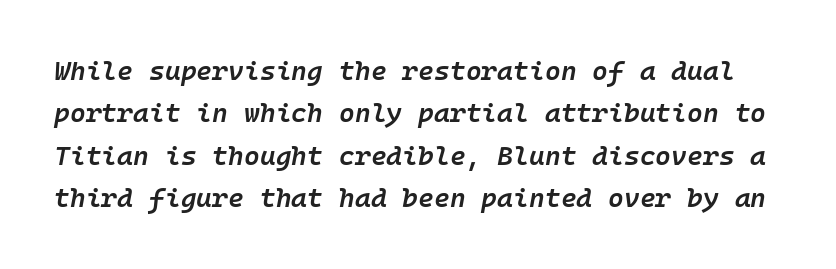
Descenders hang freely into open space. This rendering leaves character spacing at its baseline value. This sample keeps an unexceptional amount of space between lines. Moderately thickened strokes mark this as semibold type. In terms of posture, this sample is oblique.
